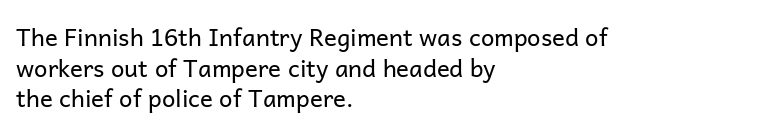
{"italic": "no", "bold": "no", "underline": "no", "align": "left", "line_spacing": "normal", "line_spacing_ratio": 1.28, "letter_spacing": "normal", "letter_spacing_em": 0.0, "glyph_px": 24}
